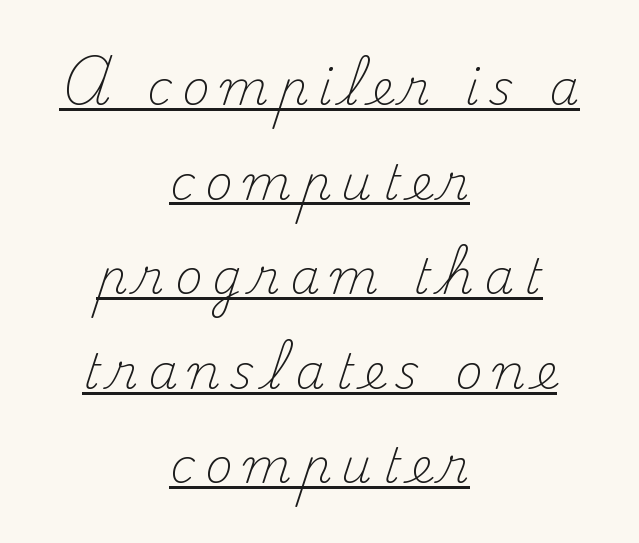
{"serif": "yes", "bold": "no", "weight": "light", "width": "normal", "stroke_contrast": "medium", "x_height": "small", "monospaced": "no", "underline": "yes", "align": "center", "line_spacing": "loose", "line_spacing_ratio": 1.97, "letter_spacing": "wide", "letter_spacing_em": 0.21, "glyph_px": 48}
